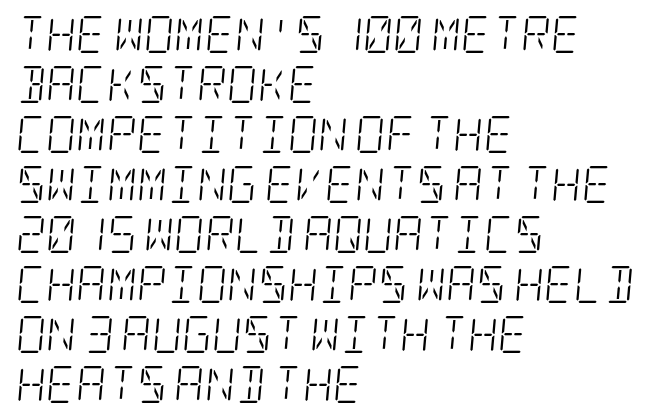
{"serif": "yes", "italic": "yes", "lean": "right", "slant_degrees": 5, "bold": "no", "weight": "light", "width": "condensed", "stroke_contrast": "low", "x_height": "large", "underline": "no", "align": "left", "line_spacing": "normal", "line_spacing_ratio": 1.35, "letter_spacing": "normal", "letter_spacing_em": 0.0, "glyph_px": 37}
